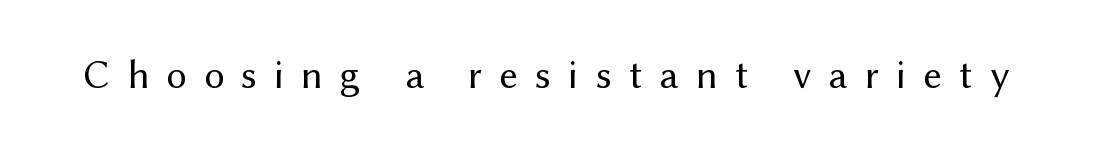
The image shows 40 px regular-weight sans-serif type, upright; set unusually wide letter spacing (+0.43 em), not underlined; medium stroke contrast and a medium x-height.
